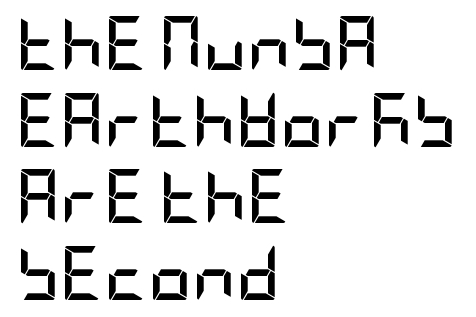
Visually the block forms a straight wall on the left and a jagged coastline on the right. This sample uses a sans-serif face. Has an underline been added? It has not. A roman cut, with each character standing at attention. This rendering leaves character spacing at its baseline value.
